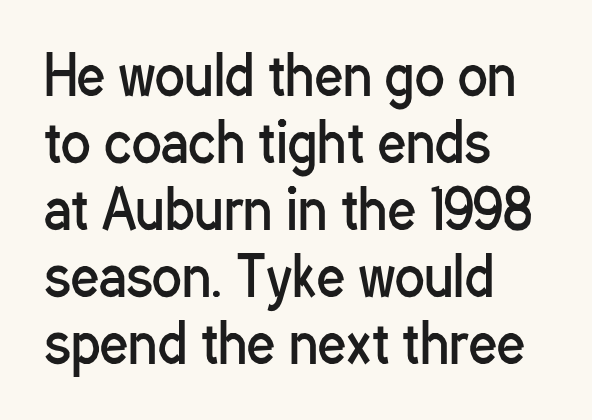
{"serif": "no", "italic": "no", "bold": "no", "weight": "regular", "width": "condensed", "stroke_contrast": "low", "x_height": "medium", "monospaced": "no", "underline": "no", "align": "left", "line_spacing_ratio": 1.22, "letter_spacing": "normal", "letter_spacing_em": 0.0, "glyph_px": 55}
